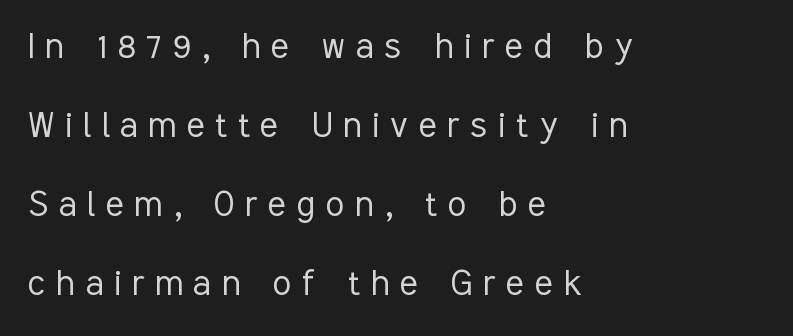
In CSS terms this would be text-align: left. The area under the type is left untouched. Nothing sits at the stroke ends, so this counts as sans-serif. The letterforms stand isolated, each surrounded by extra space. The passage shown is not bold in any degree.
